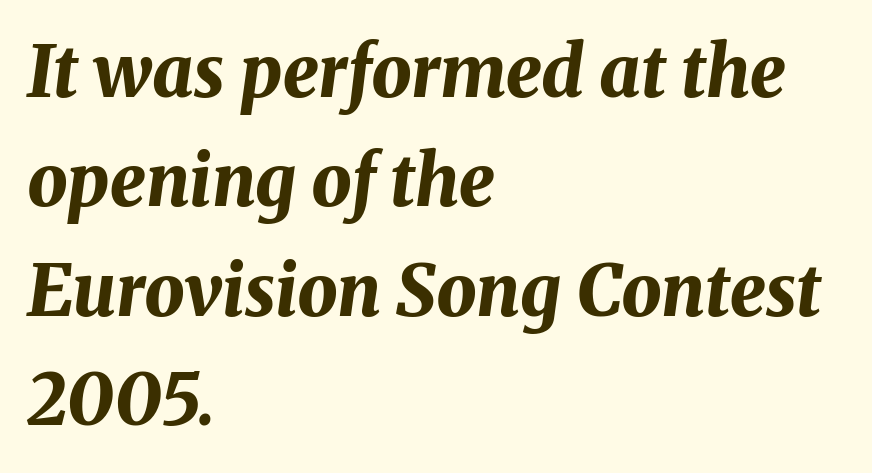
The image shows 71 px bold type, italic (leaning right); set left-aligned, normal line spacing (1.54x), normal letter spacing, not underlined; medium stroke contrast and a medium x-height.
